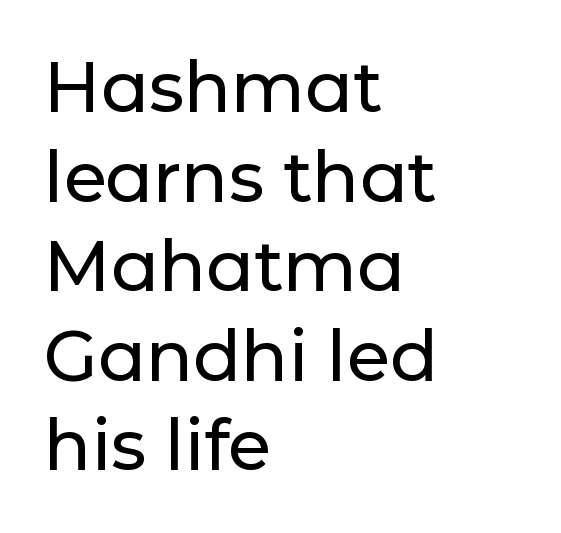
Only glyphs here, with clear space below each row. Is there any slant? The stems are plumb. In terms of letterspacing, this is plain default setting. Character widths vary here, with narrow letters taking less room than wide ones.
